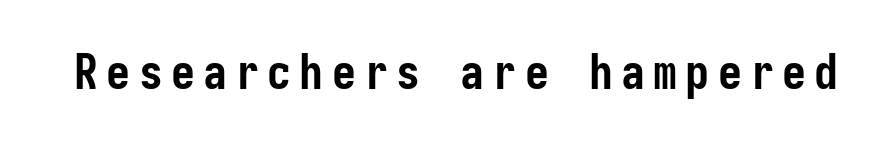
{"serif": "no", "italic": "no", "bold": "yes", "weight": "semibold", "width": "condensed", "stroke_contrast": "low", "x_height": "medium", "underline": "no", "glyph_px": 48}
